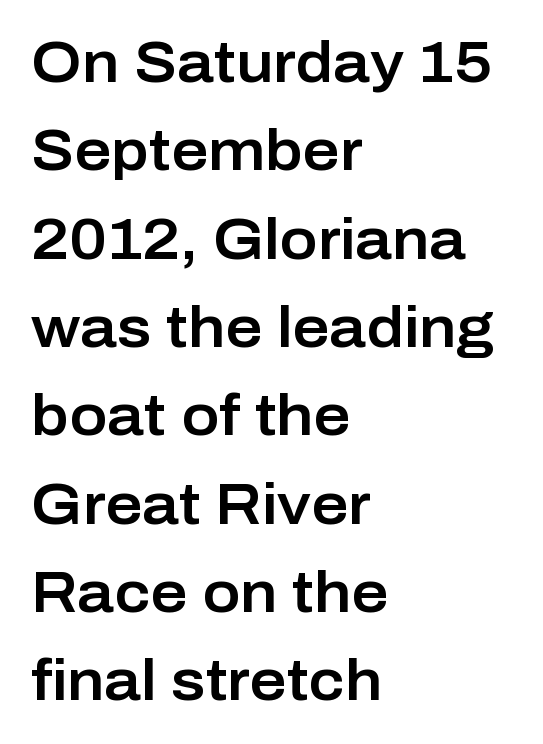
The image shows 57 px sans-serif type, upright; set left-aligned, normal line spacing (1.55x), normal letter spacing, not underlined; low stroke contrast and a medium x-height.
